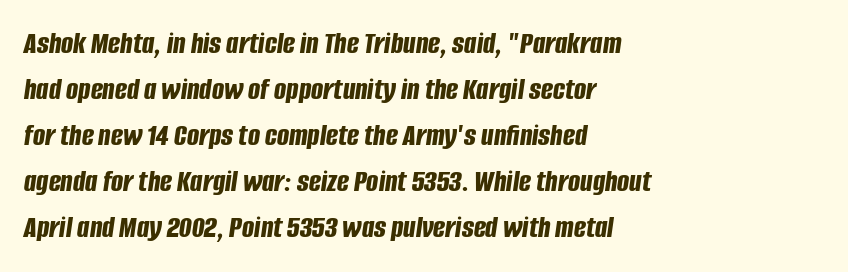
Q: Is the text bold? A: Yes.
Q: Is the text italic (slanted)? A: Yes, it leans right by about 8 degrees.
Q: Is the text underlined? A: No.
Q: How is the paragraph aligned? A: Left-aligned.
Q: Is the spacing between letters normal or unusually wide? A: Normal.
Q: Is the spacing between lines tight, normal or loose? A: Normal.
Q: Width (condensed, normal, or wide)? A: Condensed.
Q: Stroke contrast? A: Low.
Q: x-height? A: Large.
Q: Monospaced? A: No.
